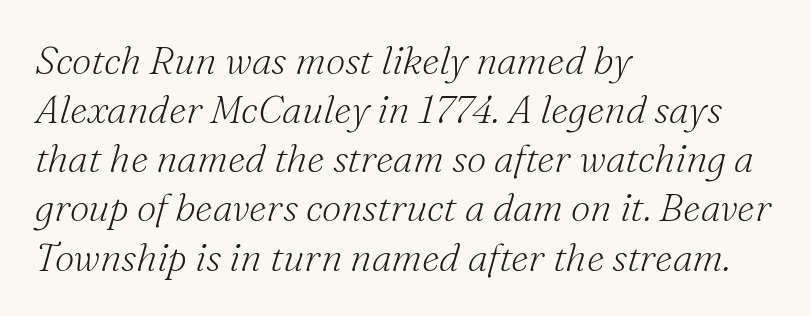
These lines sit exactly where default settings would place them. The space beneath each line is pristine and unruled. Spacing verdict: proportional, widths tailored to each character. Is this a heavy cut? Hardly; it is regular or lighter. Look at the tracking — it's just the regular setting, nothing added.
